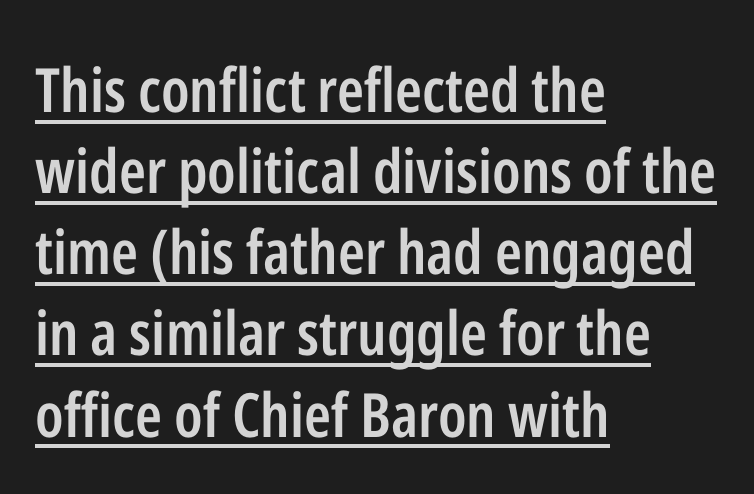
{"serif": "no", "italic": "no", "bold": "semi", "weight": "semibold", "width": "condensed", "stroke_contrast": "low", "x_height": "medium", "monospaced": "no", "underline": "yes", "align": "left", "line_spacing": "normal", "line_spacing_ratio": 1.33, "letter_spacing": "normal", "letter_spacing_em": 0.0, "glyph_px": 61}
